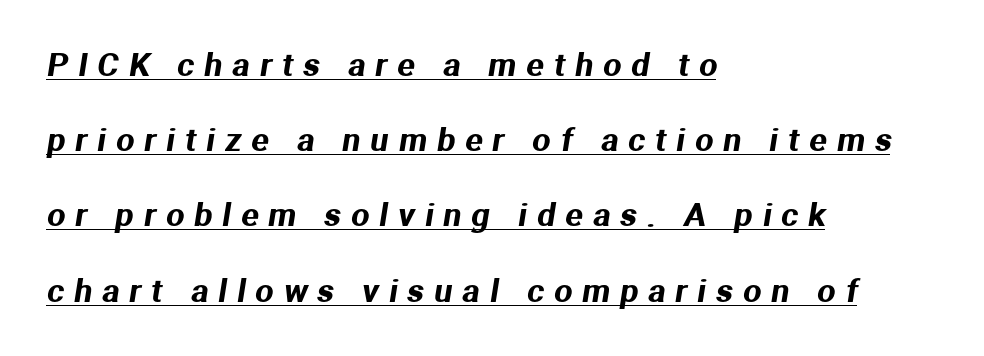
The image shows 32 px sans-serif type; set left-aligned, loose line spacing (2.35x), unusually wide letter spacing (+0.32 em), underlined; medium stroke contrast and a medium x-height.
